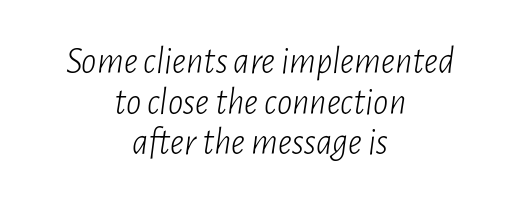
{"italic": "yes", "lean": "right", "slant_degrees": 7, "bold": "no", "weight": "light", "width": "condensed", "stroke_contrast": "low", "x_height": "medium", "monospaced": "no", "underline": "no", "align": "center", "line_spacing": "tight", "line_spacing_ratio": 1.07, "letter_spacing": "normal", "letter_spacing_em": 0.0, "glyph_px": 38}
